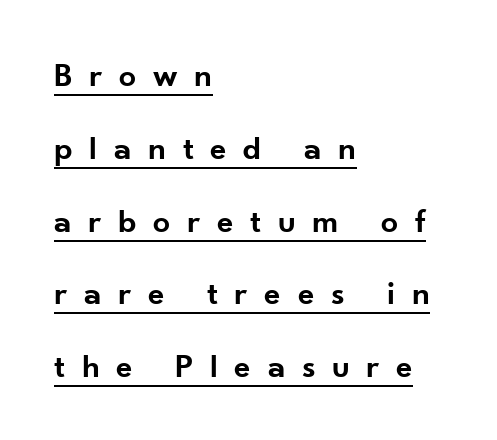
This rendering widens character spacing well past its baseline value. The font family rendered here belongs to the sans-serif group. A fair bit of extra ink — the face is semibold, not bold. A rule runs beneath these lines of type. The rendering uses natural spacing where letterforms have individual widths.
